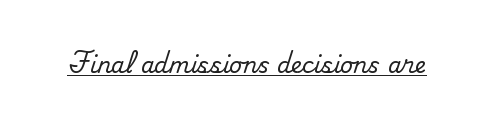
Compared with typical body copy, the letter spacing here is the same. Honestly, the underline is the first thing you notice here.
